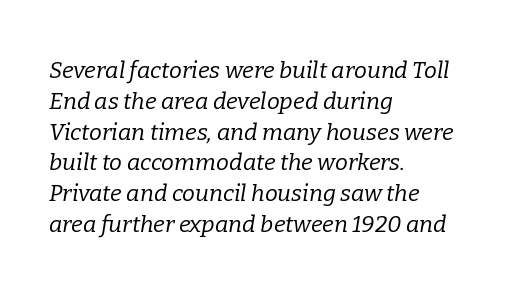
Visually the block forms a straight wall on the left and a jagged coastline on the right. The font's italic variant was chosen for this text. How would I describe the line gaps? Plain and ordinary. Each word holds together tightly as a unit, with standard inter-letter gaps. Think standard paragraph weight, or any step lighter than that. Underlining? Definitely not there.
